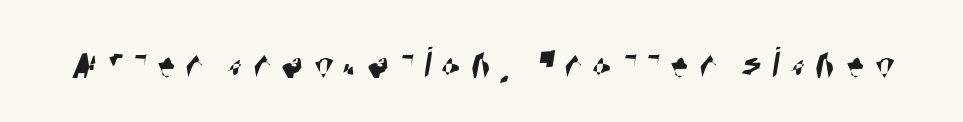
{"serif": "no", "width": "condensed", "stroke_contrast": "high", "x_height": "large", "monospaced": "no", "underline": "no", "letter_spacing": "wide", "letter_spacing_em": 0.23, "glyph_px": 45}
